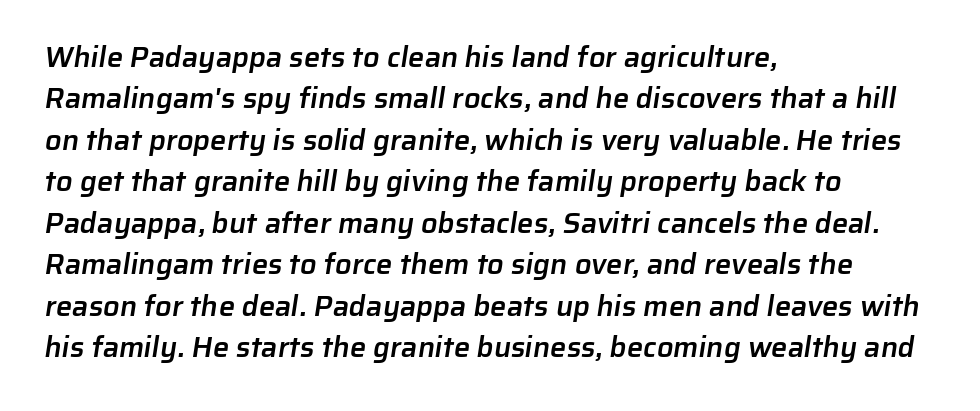
Q: Is the text bold? A: Semi-bold.
Q: Is the typeface a serif or a sans-serif typeface? A: Sans-serif.
Q: Is the text underlined? A: No.
Q: How is the paragraph aligned? A: Left-aligned.
Q: Is the spacing between letters normal or unusually wide? A: Normal.
Q: Is the spacing between lines tight, normal or loose? A: Normal.
Q: Width (condensed, normal, or wide)? A: Normal.
Q: Stroke contrast? A: Low.
Q: x-height? A: Medium.
Q: Monospaced? A: No.
